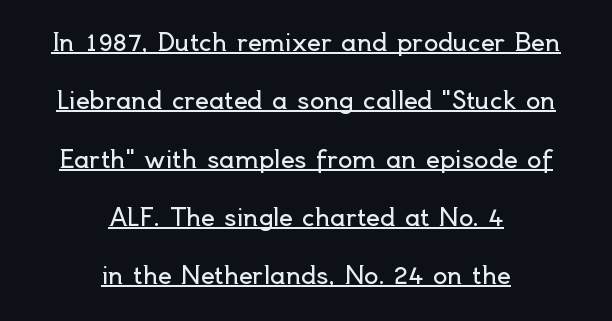
The image shows 24 px text type, upright; set centered, loose line spacing (2.43x), normal letter spacing, underlined.
